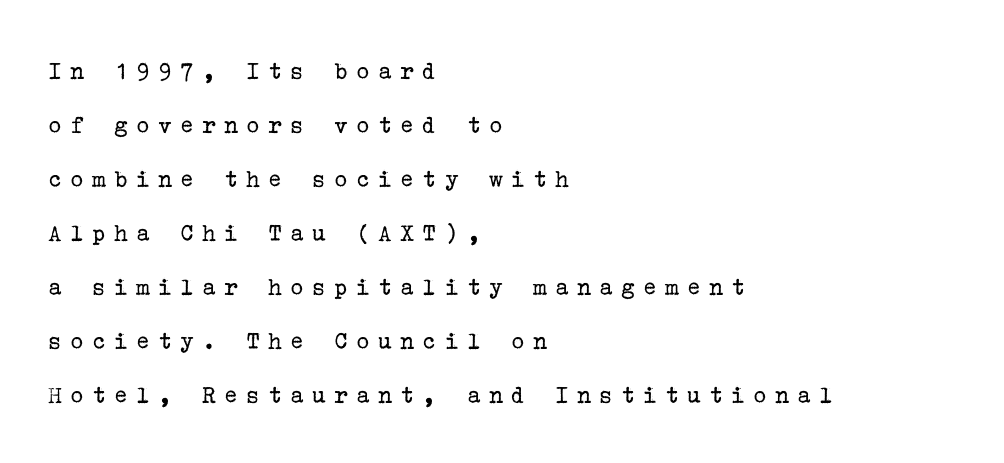
{"italic": "no", "bold": "no", "underline": "no", "align": "left", "line_spacing": "loose", "line_spacing_ratio": 2.08, "letter_spacing": "wide", "letter_spacing_em": 0.31, "glyph_px": 26}
